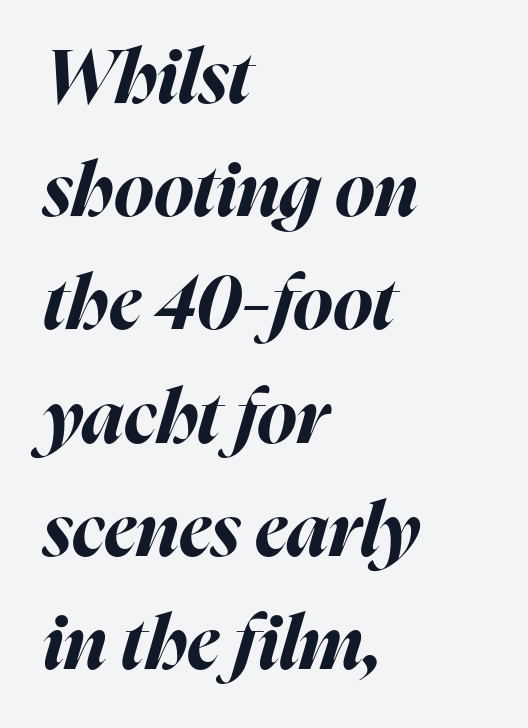
Q: Is the text bold? A: Yes.
Q: Is the text italic (slanted)? A: Yes, it leans right by about 16 degrees.
Q: Is the text underlined? A: No.
Q: How is the paragraph aligned? A: Left-aligned.
Q: Is the spacing between letters normal or unusually wide? A: Normal.
Q: Is the spacing between lines tight, normal or loose? A: Normal.
Q: Width (condensed, normal, or wide)? A: Normal.
Q: Stroke contrast? A: High.
Q: x-height? A: Medium.
Q: Monospaced? A: No.
